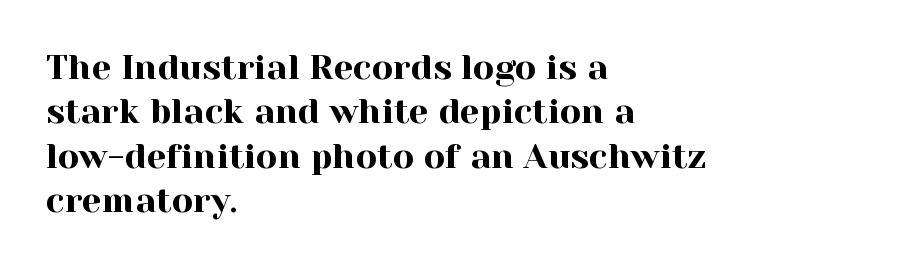
Q: Is the text italic (slanted)? A: No, it is upright.
Q: Is the typeface a serif or a sans-serif typeface? A: Serif.
Q: Is the text underlined? A: No.
Q: How is the paragraph aligned? A: Left-aligned.
Q: Is the spacing between letters normal or unusually wide? A: Normal.
Q: Is the spacing between lines tight, normal or loose? A: Normal.
Q: Width (condensed, normal, or wide)? A: Normal.
Q: x-height? A: Medium.
Q: Monospaced? A: No.
